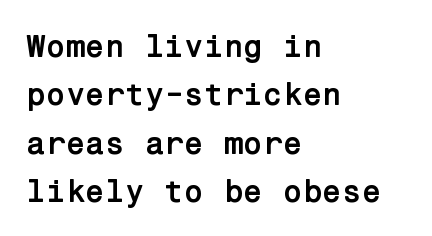
{"serif": "no", "italic": "no", "bold": "yes", "weight": "semibold", "width": "normal", "stroke_contrast": "low", "x_height": "medium", "underline": "no", "align": "left", "line_spacing": "normal", "line_spacing_ratio": 1.51, "letter_spacing": "normal", "letter_spacing_em": 0.0, "glyph_px": 32}
